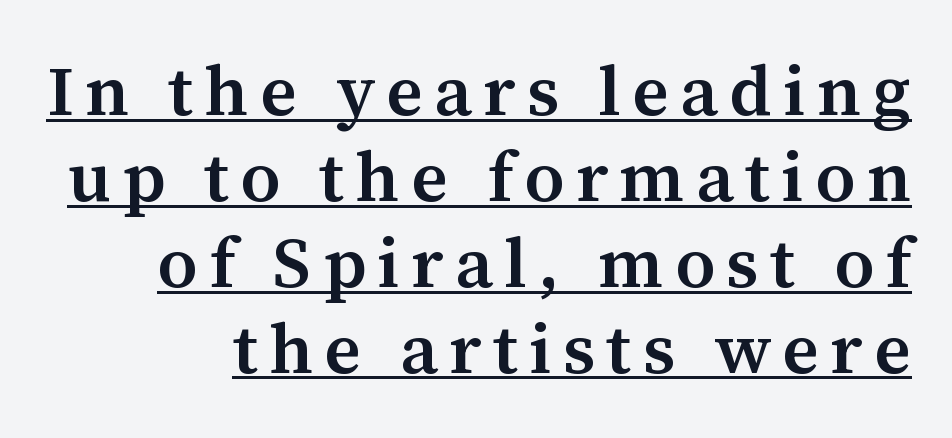
{"serif": "yes", "italic": "no", "bold": "semi", "weight": "semibold", "width": "normal", "stroke_contrast": "medium", "x_height": "medium", "monospaced": "no", "underline": "yes", "align": "right", "line_spacing_ratio": 1.21, "glyph_px": 71}
